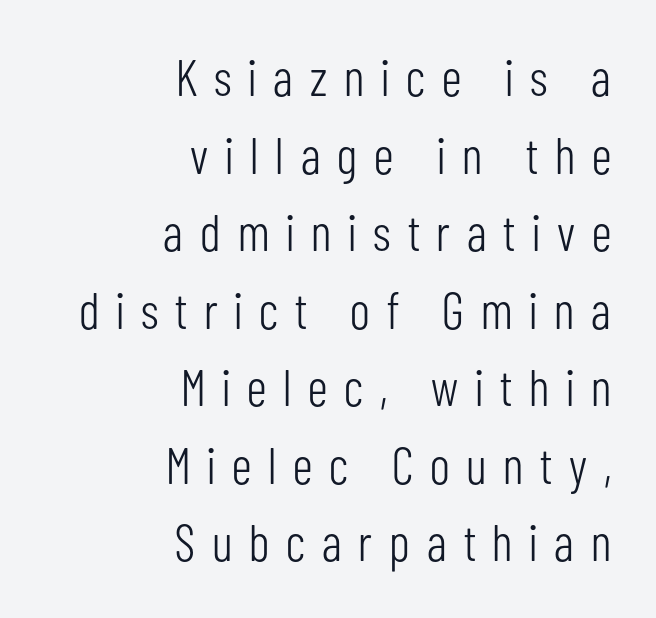
{"serif": "no", "italic": "no", "bold": "no", "weight": "light", "width": "condensed", "stroke_contrast": "low", "x_height": "medium", "monospaced": "no", "underline": "no", "align": "right", "line_spacing": "normal", "line_spacing_ratio": 1.52, "letter_spacing": "wide", "letter_spacing_em": 0.33, "glyph_px": 51}
